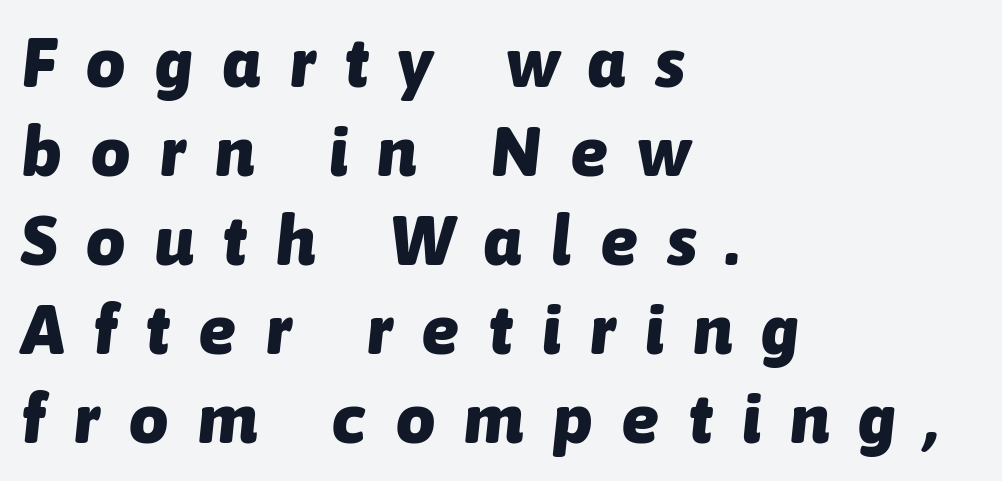
Q: Is the text bold? A: Yes.
Q: Is the text italic (slanted)? A: Yes, it leans right by about 6 degrees.
Q: Is the text underlined? A: No.
Q: How is the paragraph aligned? A: Left-aligned.
Q: Is the spacing between letters normal or unusually wide? A: Unusually wide.
Q: Is the spacing between lines tight, normal or loose? A: Normal.
Q: Width (condensed, normal, or wide)? A: Normal.
Q: Stroke contrast? A: Low.
Q: x-height? A: Medium.
Q: Monospaced? A: No.
